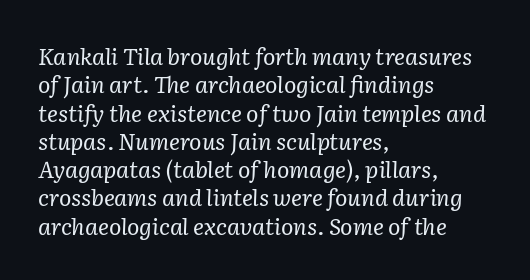
The image shows 23 px text type, italic (leaning right); set left-aligned, line spacing 1.23x, normal letter spacing, not underlined.
